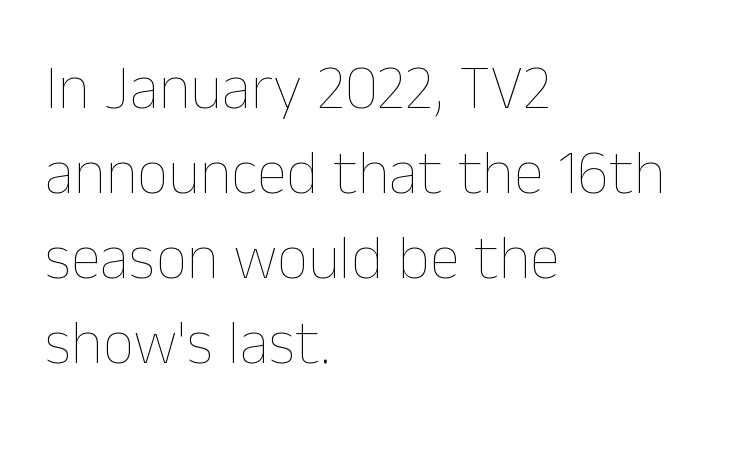
{"italic": "no", "bold": "no", "weight": "thin", "width": "normal", "stroke_contrast": "low", "x_height": "medium", "monospaced": "no", "underline": "no", "align": "left", "line_spacing": "normal", "line_spacing_ratio": 1.37, "letter_spacing": "normal", "letter_spacing_em": 0.0, "glyph_px": 62}
